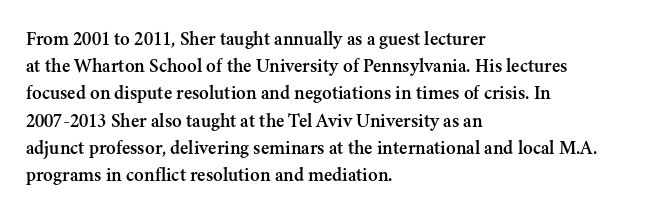
Q: Is the text italic (slanted)? A: No, it is upright.
Q: Is the text underlined? A: No.
Q: How is the paragraph aligned? A: Left-aligned.
Q: Is the spacing between letters normal or unusually wide? A: Normal.
Q: Is the spacing between lines tight, normal or loose? A: Normal.
